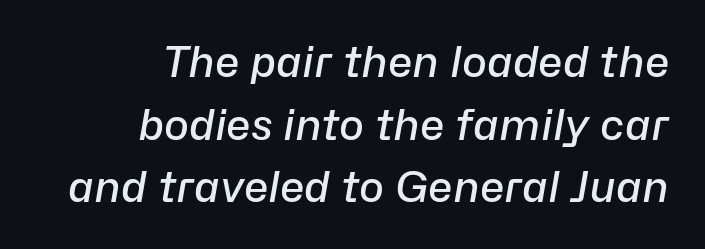
Character widths vary here, with narrow letters taking less room than wide ones. Rule under the text: the space is simply empty. Each new line begins a customary step beneath the previous one. Strokes here are thickened, but only to semibold level. This rendering leaves character spacing at its baseline value. These lines were composed using italics.
